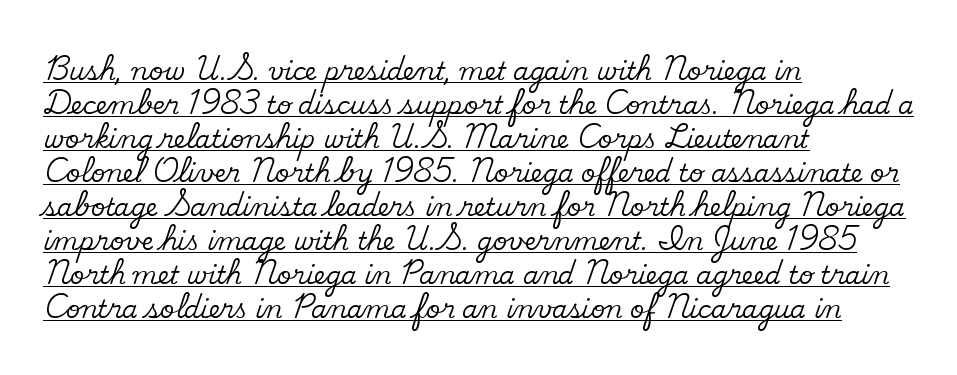
The image shows 25 px text type; set left-aligned, normal line spacing (1.36x), normal letter spacing, underlined.
